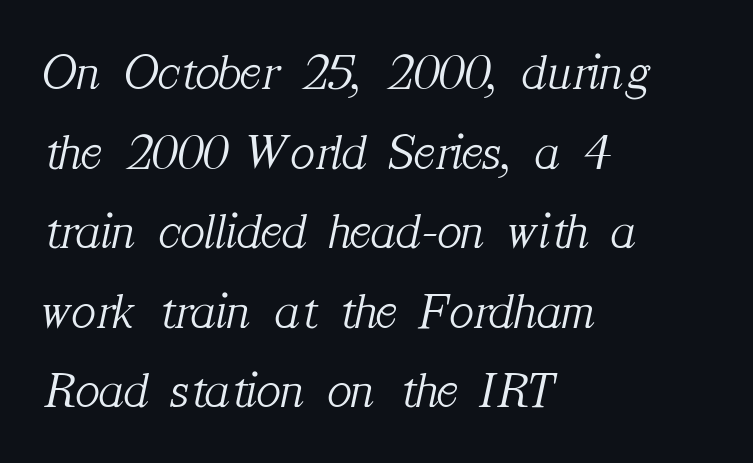
The image shows 51 px light serif type, italic (leaning right); set left-aligned, normal line spacing (1.56x), normal letter spacing, not underlined; medium stroke contrast and a medium x-height.
